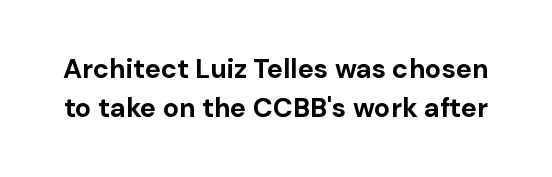
{"italic": "no", "bold": "yes", "underline": "no", "line_spacing": "normal", "line_spacing_ratio": 1.44, "letter_spacing": "normal", "letter_spacing_em": 0.0, "glyph_px": 27}
